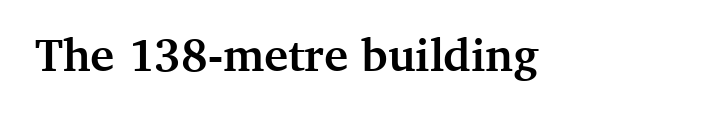
{"serif": "yes", "italic": "no", "bold": "yes", "weight": "semibold", "width": "normal", "stroke_contrast": "medium", "x_height": "medium", "monospaced": "no", "underline": "no", "letter_spacing": "normal", "letter_spacing_em": 0.0, "glyph_px": 46}
